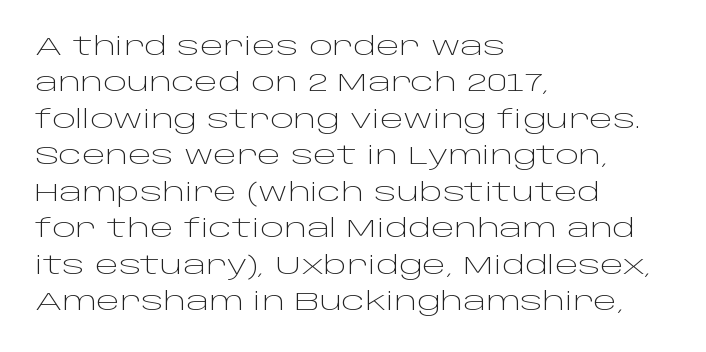
{"italic": "no", "bold": "no", "underline": "no", "align": "left", "line_spacing": "normal", "line_spacing_ratio": 1.46, "letter_spacing": "normal", "letter_spacing_em": 0.0, "glyph_px": 25}
